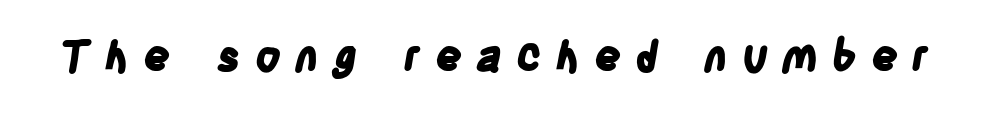
The passage shown has open, widely tracked lettering throughout. The passage shown is typed in a proportional face where columns would drift. Honestly, there is no underline to notice here at all. Nope, no serifs anywhere on these letters. Strong, thick strokes mark this as bold type.
